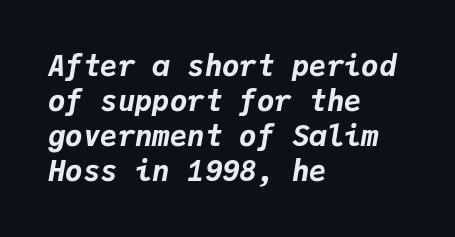
Words appear dense and cohesive because spacing is normal. The typography opts for an oblique posture over an upright one. Every character here occupies the same horizontal width, giving the sample a typewriter-like rhythm. Beneath every word, the page is bare. Left-aligned paragraph, ragged on the right.
